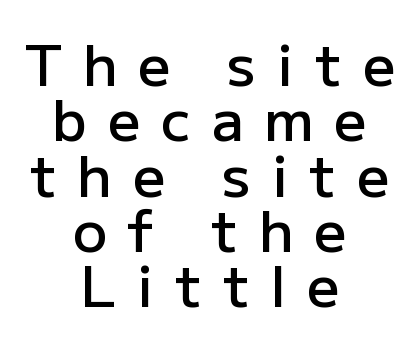
Q: Is the text bold? A: Semi-bold.
Q: Is the text italic (slanted)? A: No, it is upright.
Q: Is the typeface a serif or a sans-serif typeface? A: Sans-serif.
Q: Is the text underlined? A: No.
Q: How is the paragraph aligned? A: Centered.
Q: Is the spacing between letters normal or unusually wide? A: Unusually wide.
Q: Is the spacing between lines tight, normal or loose? A: Tight.
Q: Width (condensed, normal, or wide)? A: Normal.
Q: Stroke contrast? A: Low.
Q: x-height? A: Medium.
Q: Monospaced? A: No.
